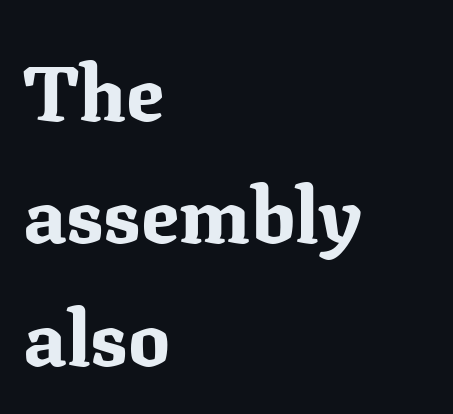
Q: Is the text bold? A: Yes.
Q: Is the text italic (slanted)? A: No, it is upright.
Q: Is the typeface a serif or a sans-serif typeface? A: Serif.
Q: Is the text underlined? A: No.
Q: How is the paragraph aligned? A: Left-aligned.
Q: Is the spacing between letters normal or unusually wide? A: Normal.
Q: Is the spacing between lines tight, normal or loose? A: Normal.
Q: Width (condensed, normal, or wide)? A: Normal.
Q: Stroke contrast? A: Medium.
Q: x-height? A: Medium.
Q: Monospaced? A: No.
